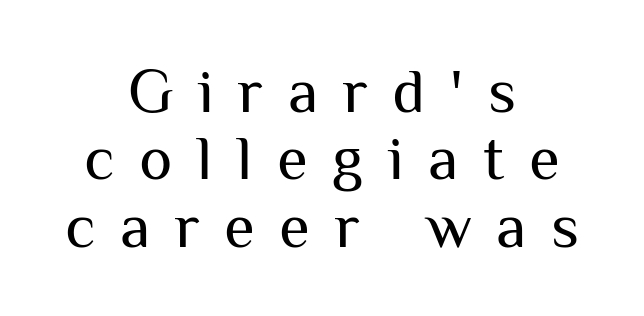
Q: Is the text bold? A: No.
Q: Is the text italic (slanted)? A: No, it is upright.
Q: Is the typeface a serif or a sans-serif typeface? A: Sans-serif.
Q: Is the text underlined? A: No.
Q: How is the paragraph aligned? A: Centered.
Q: Is the spacing between letters normal or unusually wide? A: Unusually wide.
Q: Is the spacing between lines tight, normal or loose? A: Tight.
Q: Width (condensed, normal, or wide)? A: Normal.
Q: Stroke contrast? A: Medium.
Q: x-height? A: Medium.
Q: Monospaced? A: No.
